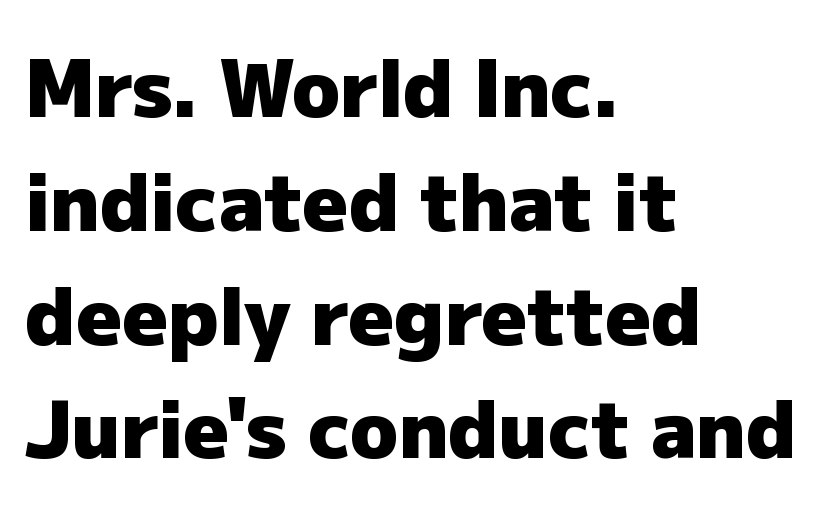
{"serif": "no", "italic": "no", "bold": "yes", "weight": "heavy", "width": "normal", "stroke_contrast": "low", "x_height": "medium", "monospaced": "no", "underline": "no", "align": "left", "line_spacing": "normal", "line_spacing_ratio": 1.44, "letter_spacing": "normal", "letter_spacing_em": 0.0, "glyph_px": 79}
